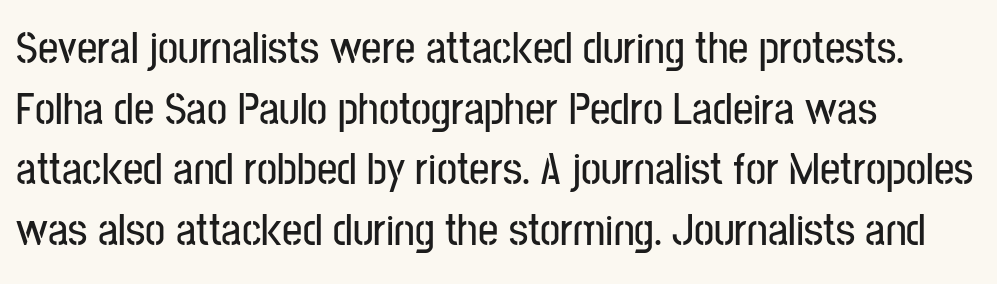
The image shows 45 px condensed sans-serif type, upright; set left-aligned, normal line spacing (1.35x), normal letter spacing, not underlined; low stroke contrast and a medium x-height.
